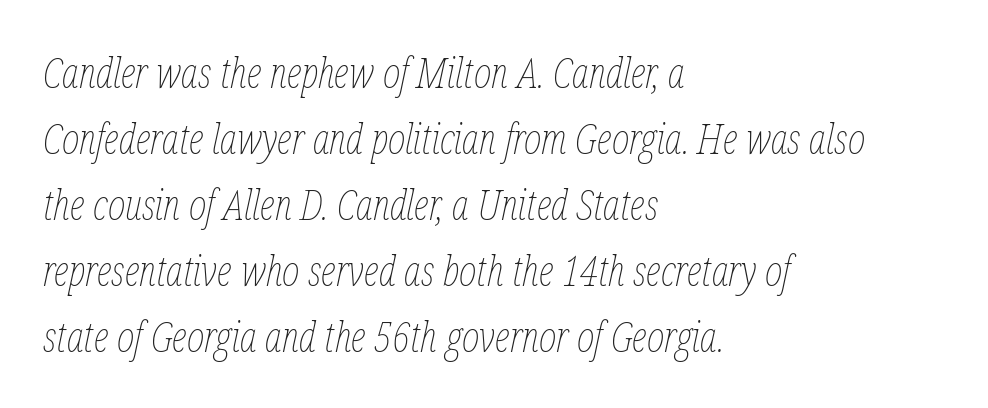
{"italic": "yes", "lean": "right", "slant_degrees": 12, "bold": "no", "weight": "thin", "width": "condensed", "stroke_contrast": "low", "x_height": "medium", "monospaced": "no", "underline": "no", "align": "left", "line_spacing": "normal", "line_spacing_ratio": 1.57, "letter_spacing": "normal", "letter_spacing_em": 0.0, "glyph_px": 42}
